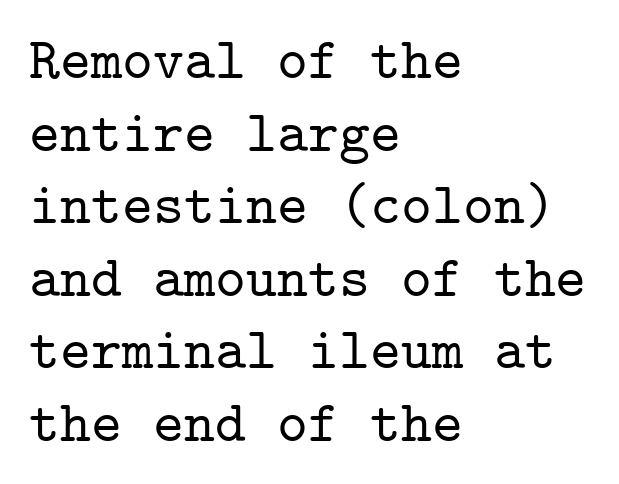
The image shows 59 px serif type, upright, monospaced; set left-aligned, line spacing 1.23x, normal letter spacing, not underlined; low stroke contrast and a medium x-height.
